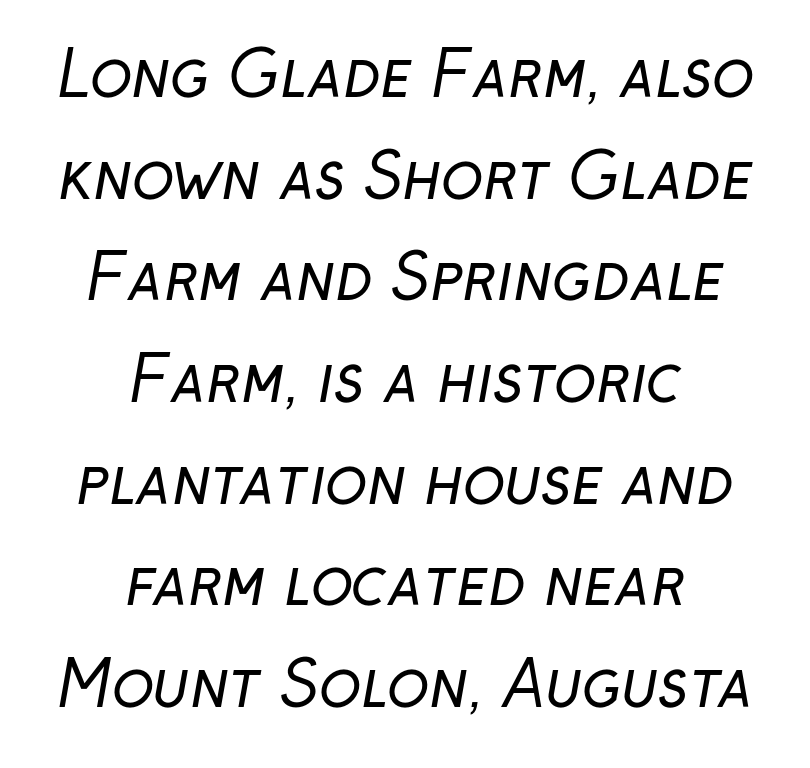
The image shows 62 px regular-weight sans-serif type; set centered, normal line spacing (1.64x), normal letter spacing, not underlined; low stroke contrast and a medium x-height.
